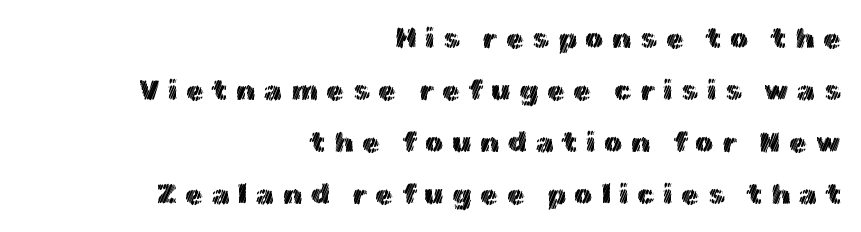
Q: Is the text italic (slanted)? A: No, it is upright.
Q: Is the text underlined? A: No.
Q: How is the paragraph aligned? A: Right-aligned.
Q: Is the spacing between letters normal or unusually wide? A: Unusually wide.
Q: Width (condensed, normal, or wide)? A: Normal.
Q: x-height? A: Medium.
Q: Monospaced? A: No.
